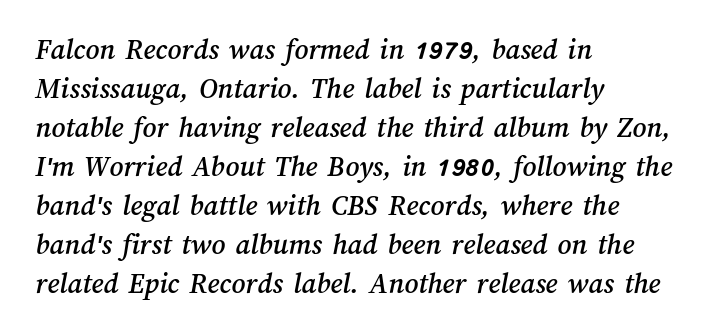
The image shows 30 px text type; set left-aligned, normal line spacing (1.3x), normal letter spacing, not underlined; medium stroke contrast and a medium x-height.
